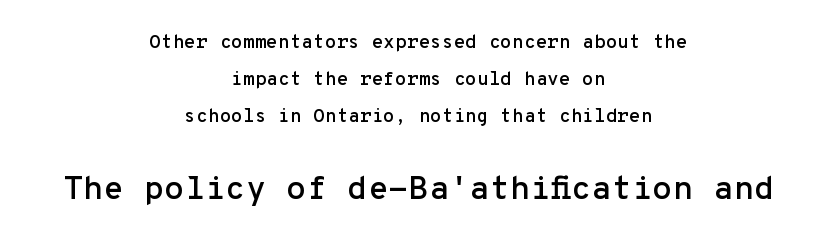
Q: Is the text italic (slanted)? A: No, it is upright.
Q: Is the typeface a serif or a sans-serif typeface? A: Sans-serif.
Q: Is the text underlined? A: No.
Q: How is the paragraph aligned? A: Centered.
Q: Is the spacing between letters normal or unusually wide? A: Normal.
Q: Is the spacing between lines tight, normal or loose? A: Loose.
Q: Which block of text is set in a larger size, the first (top) or the second (bottom)? A: The second (bottom) one.
Q: Width (condensed, normal, or wide)? A: Normal.
Q: Stroke contrast? A: Low.
Q: x-height? A: Medium.
Q: Monospaced? A: Yes.
